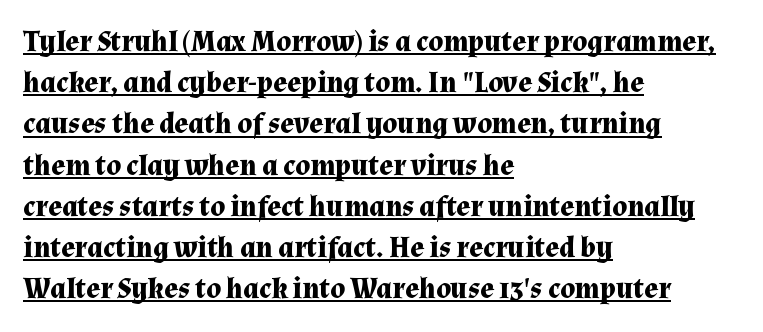
{"serif": "yes", "italic": "no", "bold": "yes", "weight": "bold", "width": "normal", "stroke_contrast": "medium", "x_height": "medium", "monospaced": "no", "underline": "yes", "align": "left", "line_spacing": "normal", "line_spacing_ratio": 1.42, "letter_spacing": "normal", "letter_spacing_em": 0.0, "glyph_px": 29}
